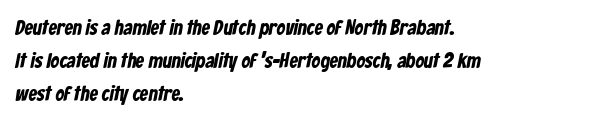
The image shows 21 px text type; set left-aligned, normal line spacing (1.57x), normal letter spacing, not underlined.
